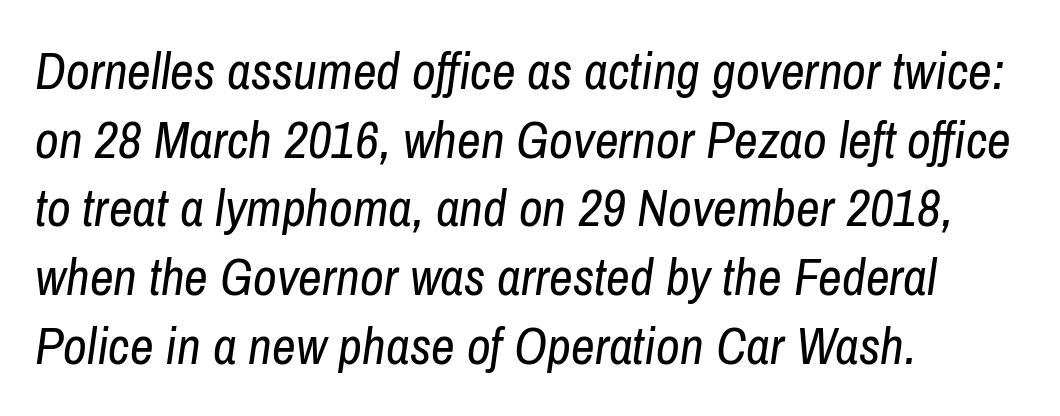
{"italic": "yes", "lean": "right", "slant_degrees": 8, "bold": "no", "weight": "regular", "width": "condensed", "stroke_contrast": "low", "x_height": "medium", "monospaced": "no", "underline": "no", "align": "left", "line_spacing": "normal", "line_spacing_ratio": 1.32, "letter_spacing": "normal", "letter_spacing_em": 0.0, "glyph_px": 52}
